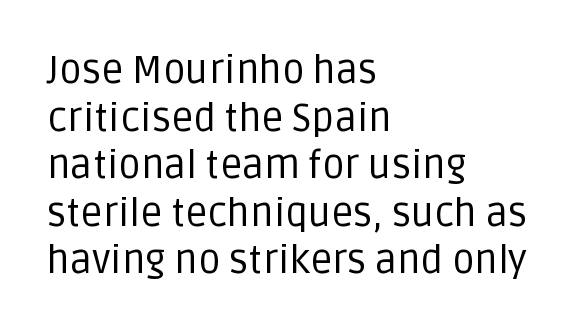
Compared with typical body copy, the letter spacing here is the same. You could not count columns in this text — the font is proportionally spaced. Do the letters lean? They stand straight. No letter is thick-stroked: the sample isn't bold. The face used here is a sans, in the tradition of grotesques and geometrics. Reading down the block, your eye returns to a fixed left position each line.
